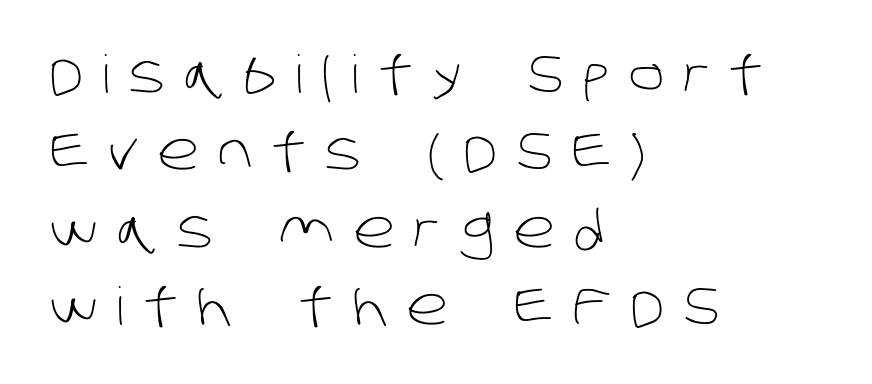
Q: Is the text bold? A: No.
Q: Is the typeface a serif or a sans-serif typeface? A: Sans-serif.
Q: Is the text underlined? A: No.
Q: How is the paragraph aligned? A: Left-aligned.
Q: Is the spacing between letters normal or unusually wide? A: Unusually wide.
Q: Is the spacing between lines tight, normal or loose? A: Normal.
Q: Width (condensed, normal, or wide)? A: Normal.
Q: Stroke contrast? A: Low.
Q: x-height? A: Large.
Q: Monospaced? A: No.
